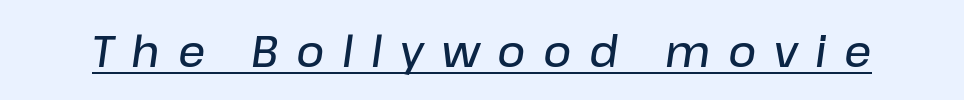
Q: Is the text bold? A: Semi-bold.
Q: Is the text italic (slanted)? A: Yes, it leans right by about 8 degrees.
Q: Is the text underlined? A: Yes.
Q: Is the spacing between letters normal or unusually wide? A: Unusually wide.
Q: Width (condensed, normal, or wide)? A: Normal.
Q: Stroke contrast? A: Low.
Q: x-height? A: Medium.
Q: Monospaced? A: No.
